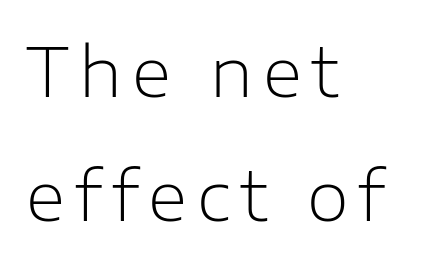
Q: Is the text bold? A: No.
Q: Is the text italic (slanted)? A: No, it is upright.
Q: Is the typeface a serif or a sans-serif typeface? A: Sans-serif.
Q: Is the text underlined? A: No.
Q: How is the paragraph aligned? A: Left-aligned.
Q: Width (condensed, normal, or wide)? A: Normal.
Q: Stroke contrast? A: Low.
Q: x-height? A: Medium.
Q: Monospaced? A: No.
